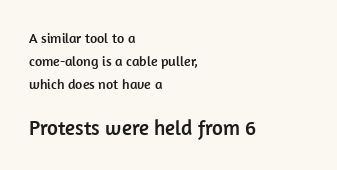
One-word summary of the alignment: left. One glance says typical: line gaps are just what's usual. If you squint, the bottom block still reads clearly — it's the larger of the two. The space directly below the letters is spotless. Posture: straight, roman, zero tilt.
